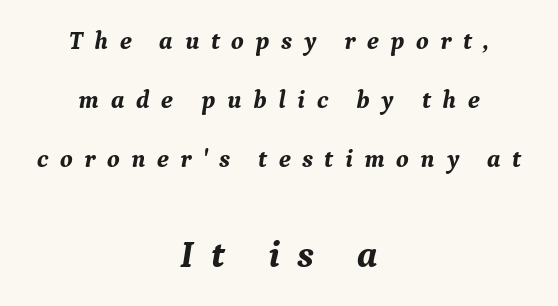
Q: Is the text bold? A: Yes.
Q: Is the text italic (slanted)? A: Yes, it leans right by about 9 degrees.
Q: Is the typeface a serif or a sans-serif typeface? A: Serif.
Q: Is the text underlined? A: No.
Q: How is the paragraph aligned? A: Centered.
Q: Is the spacing between letters normal or unusually wide? A: Unusually wide.
Q: Is the spacing between lines tight, normal or loose? A: Loose.
Q: Which block of text is set in a larger size, the first (top) or the second (bottom)? A: The second (bottom) one.
Q: Width (condensed, normal, or wide)? A: Normal.
Q: Stroke contrast? A: Medium.
Q: x-height? A: Medium.
Q: Monospaced? A: No.
